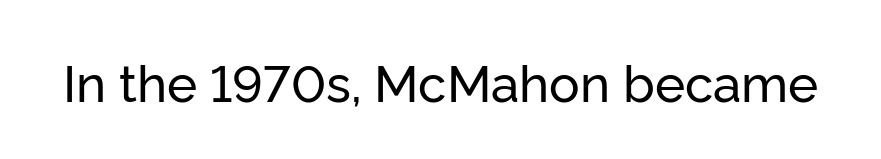
Q: Is the text italic (slanted)? A: No, it is upright.
Q: Is the typeface a serif or a sans-serif typeface? A: Sans-serif.
Q: Is the text underlined? A: No.
Q: Is the spacing between letters normal or unusually wide? A: Normal.
Q: Width (condensed, normal, or wide)? A: Normal.
Q: Stroke contrast? A: Low.
Q: x-height? A: Medium.
Q: Monospaced? A: No.
